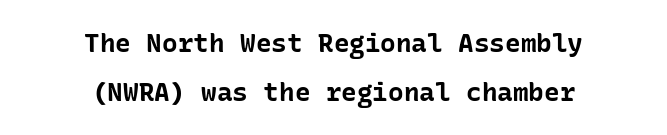
The image shows 26 px bold type, upright; set centered, line spacing 1.89x, normal letter spacing, not underlined.
